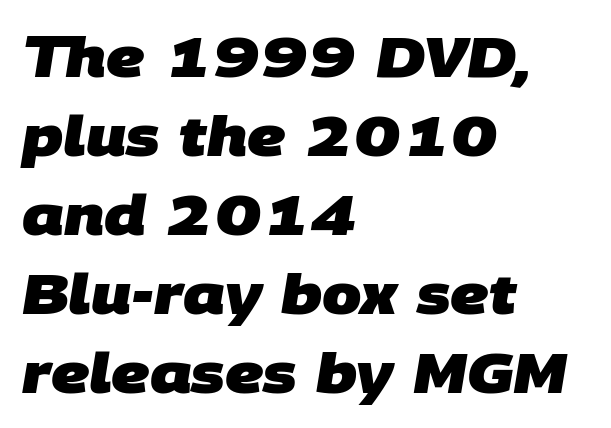
The image shows 56 px heavy sans-serif type; set left-aligned, normal line spacing (1.41x), normal letter spacing, not underlined; low stroke contrast and a large x-height.
